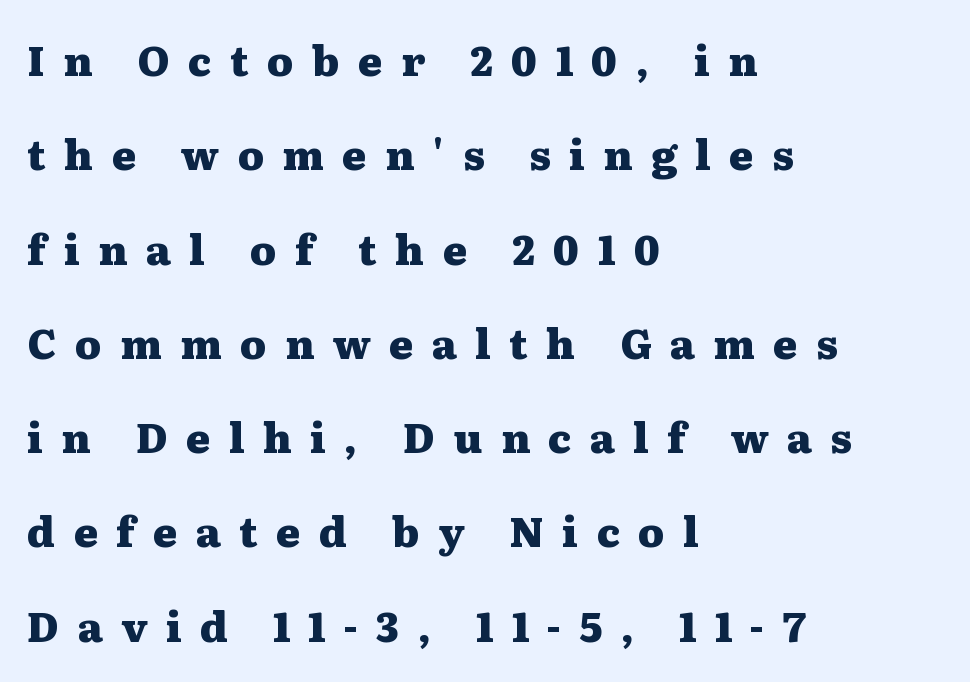
The image shows 41 px heavy, wide serif type, upright; set left-aligned, loose line spacing (2.3x), unusually wide letter spacing (+0.45 em), not underlined; medium stroke contrast and a medium x-height.
